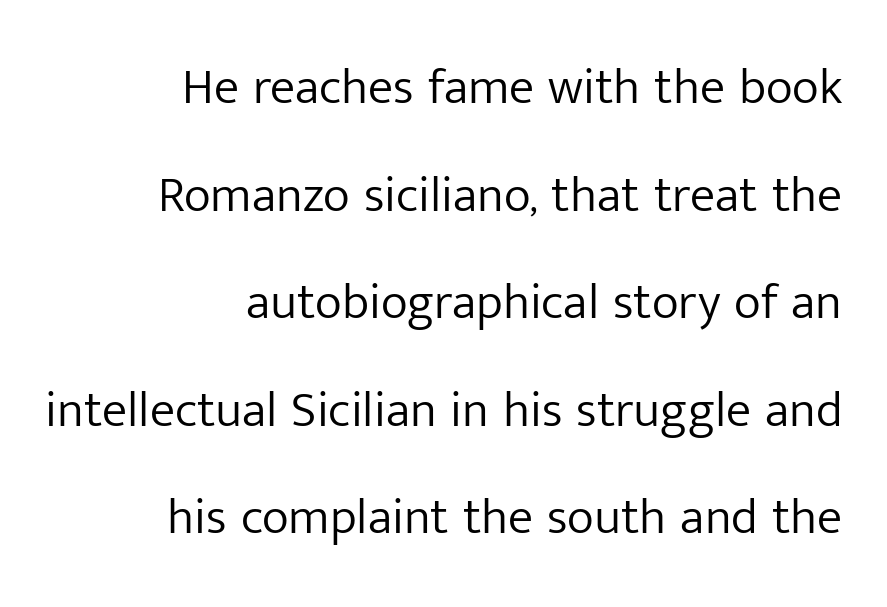
The image shows 51 px light sans-serif type, upright; set right-aligned, loose line spacing (2.11x), normal letter spacing, not underlined; low stroke contrast and a medium x-height.
